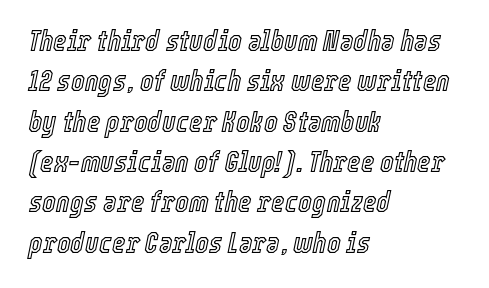
How would I describe the line gaps? Plain and ordinary. Default kerning and tracking; the words read as compact shapes. Is the type slanted? Yes — the strokes lean at a clear angle. Where is the straight margin? On the left. Check under the words: just untouched page.
